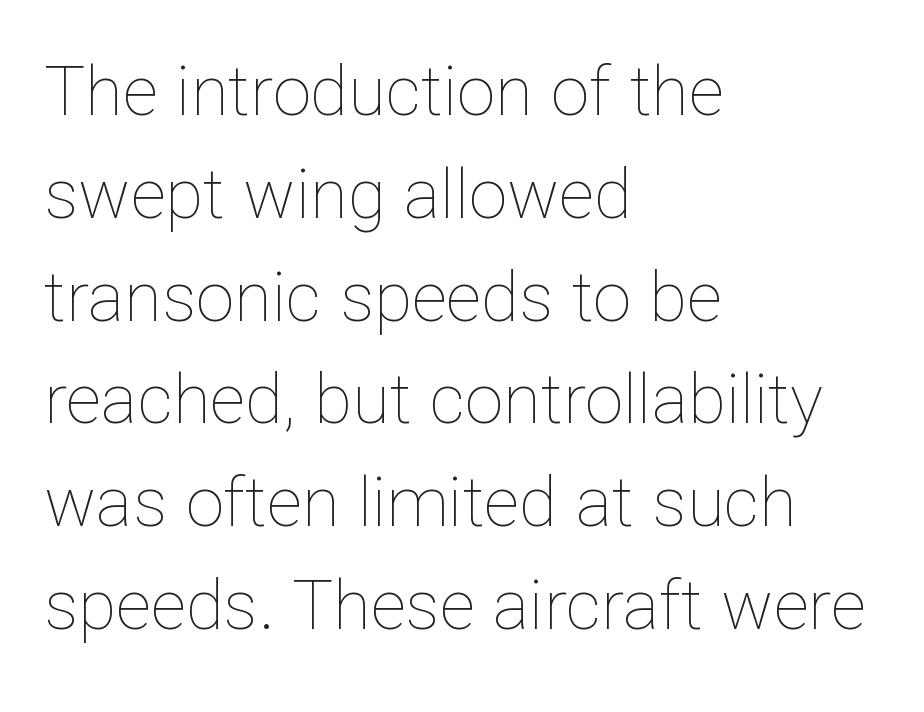
Q: Is the text bold? A: No.
Q: Is the text italic (slanted)? A: No, it is upright.
Q: Is the text underlined? A: No.
Q: How is the paragraph aligned? A: Left-aligned.
Q: Is the spacing between letters normal or unusually wide? A: Normal.
Q: Is the spacing between lines tight, normal or loose? A: Normal.
Q: Width (condensed, normal, or wide)? A: Normal.
Q: Stroke contrast? A: Low.
Q: x-height? A: Medium.
Q: Monospaced? A: No.
